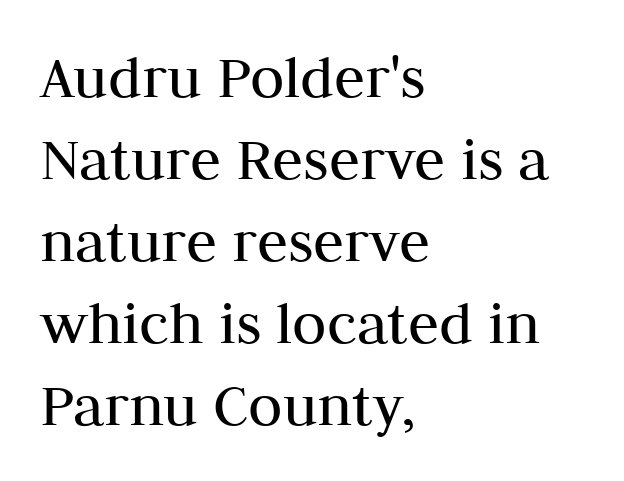
Q: Is the text bold? A: No.
Q: Is the text italic (slanted)? A: No, it is upright.
Q: Is the typeface a serif or a sans-serif typeface? A: Serif.
Q: Is the text underlined? A: No.
Q: How is the paragraph aligned? A: Left-aligned.
Q: Is the spacing between letters normal or unusually wide? A: Normal.
Q: Is the spacing between lines tight, normal or loose? A: Normal.
Q: Width (condensed, normal, or wide)? A: Normal.
Q: Stroke contrast? A: Medium.
Q: x-height? A: Medium.
Q: Monospaced? A: No.
